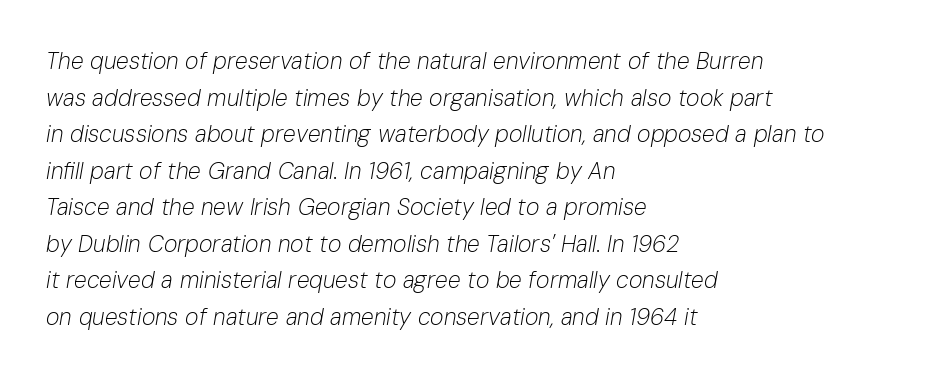
Style check: oblique. Leftover space on each line is placed entirely after the last word. Stems and bowls with no extra thickness — not bold. Tracking value appears to be zero — textbook default spacing. The zone under the glyphs is completely vacant.
